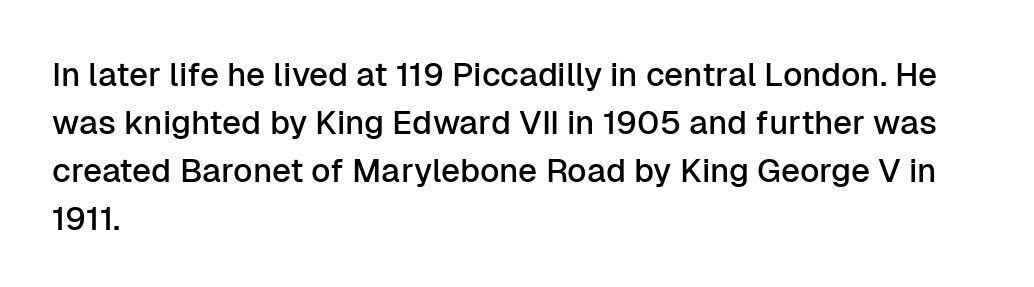
You could not count columns in this text — the font is proportionally spaced. The vertical gap from one line to the next is medium. Italic? Not at all — the glyphs are vertical. Serif or sans? Sans — the stroke terminals are bare. Underline: absent.
